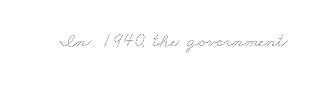
Q: Is the text bold? A: No.
Q: Is the text underlined? A: No.
Q: Is the spacing between letters normal or unusually wide? A: Normal.
